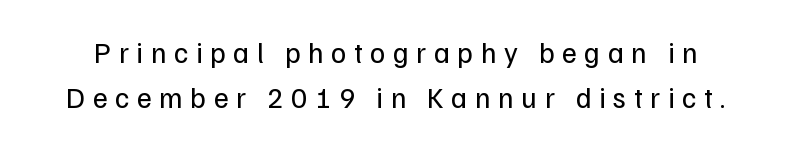
A typesetter would call this proportional, since set widths differ per character. Is the letter spacing exaggerated? Yes — the characters are pushed far apart. Compared with a typical body face, this is equally light or lighter still. A sans-serif font was chosen for this passage.
